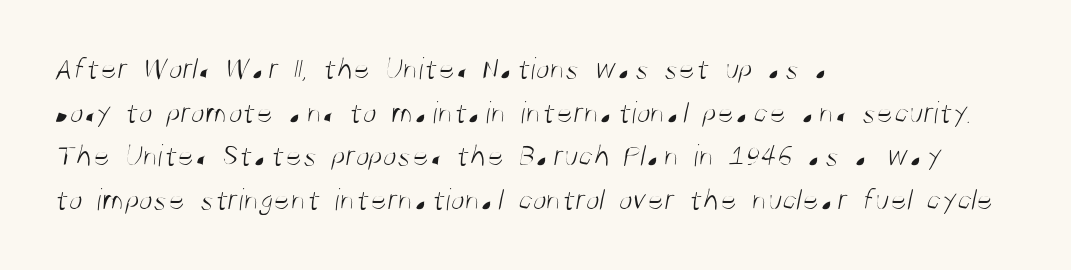
The image shows 32 px light, condensed sans-serif type; set left-aligned, normal line spacing (1.36x), normal letter spacing, not underlined; medium stroke contrast and a large x-height.
